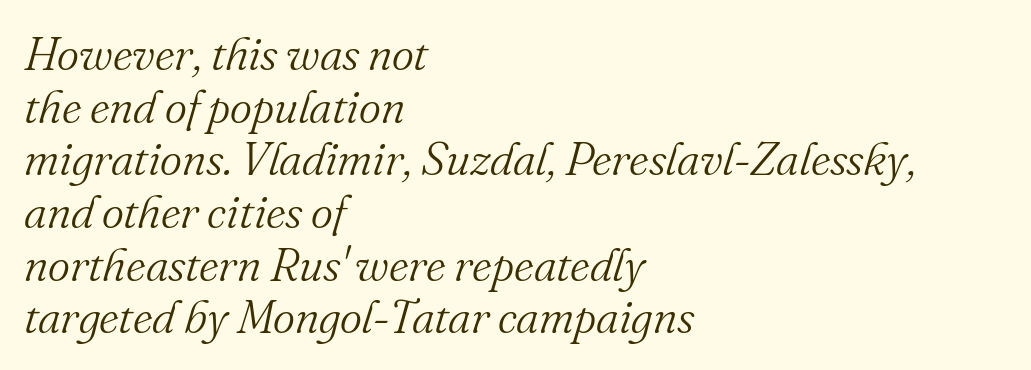
Q: Is the text bold? A: No.
Q: Is the text italic (slanted)? A: Yes, it leans right by about 16 degrees.
Q: Is the typeface a serif or a sans-serif typeface? A: Serif.
Q: Is the text underlined? A: No.
Q: How is the paragraph aligned? A: Left-aligned.
Q: Is the spacing between letters normal or unusually wide? A: Normal.
Q: Is the spacing between lines tight, normal or loose? A: Tight.
Q: Width (condensed, normal, or wide)? A: Normal.
Q: Stroke contrast? A: Medium.
Q: x-height? A: Small.
Q: Monospaced? A: No.
